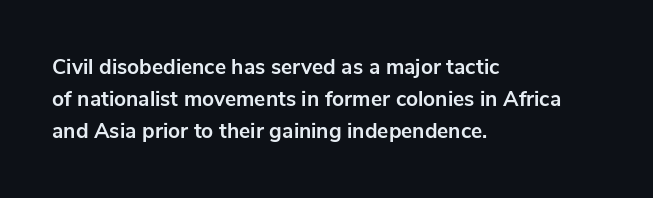
The image shows 21 px bold type, upright; set left-aligned, normal line spacing (1.52x), normal letter spacing, not underlined.
